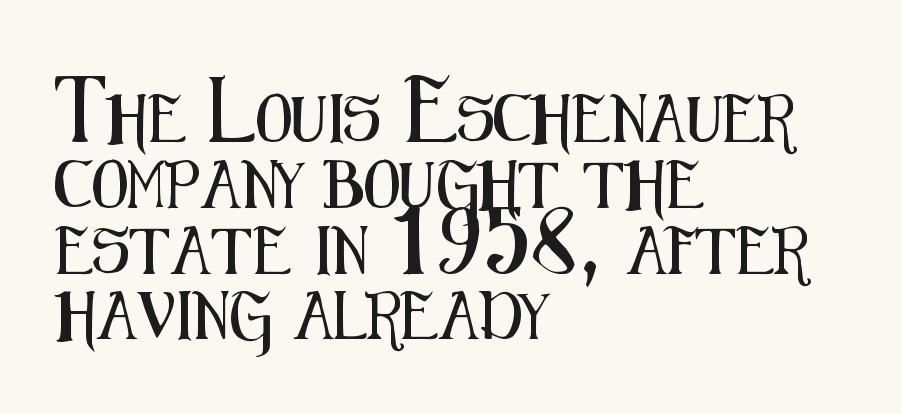
{"italic": "no", "width": "condensed", "stroke_contrast": "medium", "x_height": "medium", "monospaced": "no", "underline": "no", "align": "left", "line_spacing": "normal", "line_spacing_ratio": 1.4, "letter_spacing": "normal", "letter_spacing_em": 0.0, "glyph_px": 47}
